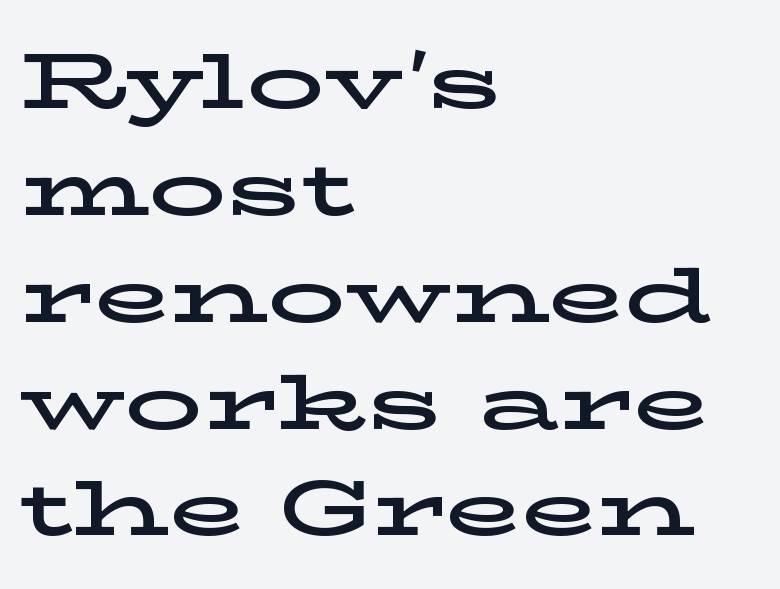
What's the leading like? Ordinary, nothing unusual. The letters stand upright; this is a roman face. Looks like regular typesetting: each glyph gets only the width it needs. Words float on clear page, feet unadorned.
